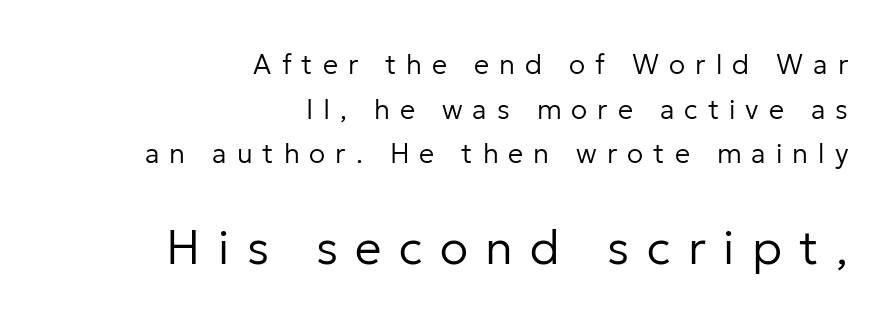
The image shows 47 px regular-weight sans-serif type, upright; set right-aligned, normal line spacing (1.65x), unusually wide letter spacing (+0.37 em), not underlined; the second (bottom) block is 1.74x larger; low stroke contrast and a medium x-height.
